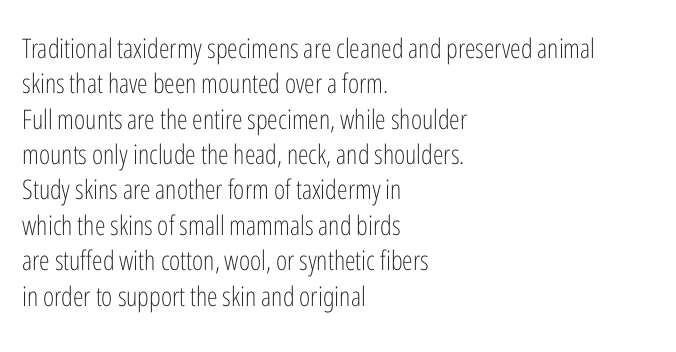
{"italic": "no", "bold": "no", "underline": "no", "align": "left", "line_spacing": "normal", "line_spacing_ratio": 1.31, "letter_spacing": "normal", "letter_spacing_em": 0.0, "glyph_px": 27}
